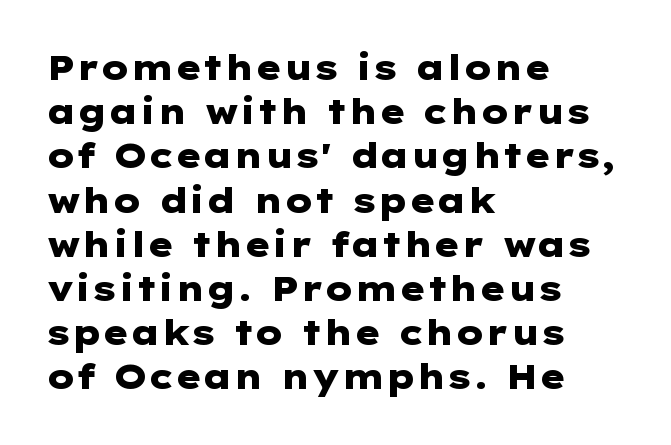
{"serif": "no", "italic": "no", "bold": "yes", "weight": "heavy", "width": "wide", "stroke_contrast": "low", "x_height": "medium", "underline": "no", "align": "left", "line_spacing": "normal", "line_spacing_ratio": 1.3, "letter_spacing": "normal", "letter_spacing_em": 0.0, "glyph_px": 34}
